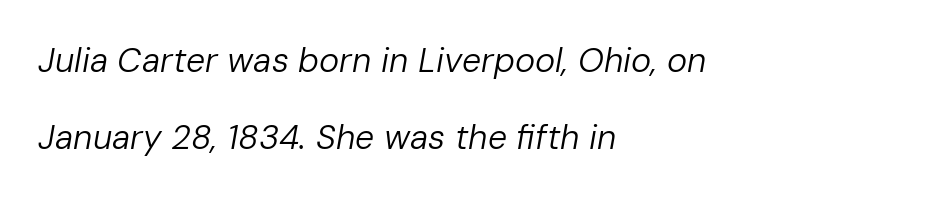
{"italic": "yes", "lean": "right", "slant_degrees": 10, "bold": "no", "weight": "regular", "width": "normal", "stroke_contrast": "low", "x_height": "medium", "monospaced": "no", "underline": "no", "align": "left", "line_spacing": "loose", "line_spacing_ratio": 2.26, "letter_spacing": "normal", "letter_spacing_em": 0.0, "glyph_px": 34}
